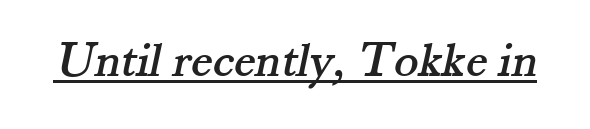
{"serif": "yes", "width": "normal", "stroke_contrast": "medium", "x_height": "small", "monospaced": "no", "underline": "yes", "letter_spacing": "normal", "letter_spacing_em": 0.0, "glyph_px": 51}
